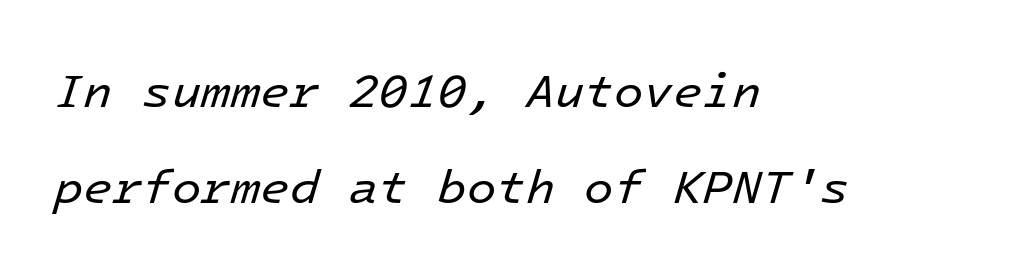
{"italic": "yes", "lean": "right", "slant_degrees": 16, "bold": "no", "weight": "regular", "width": "normal", "stroke_contrast": "low", "x_height": "medium", "monospaced": "yes", "underline": "no", "align": "left", "line_spacing": "loose", "line_spacing_ratio": 2.01, "letter_spacing": "normal", "letter_spacing_em": 0.0, "glyph_px": 48}
